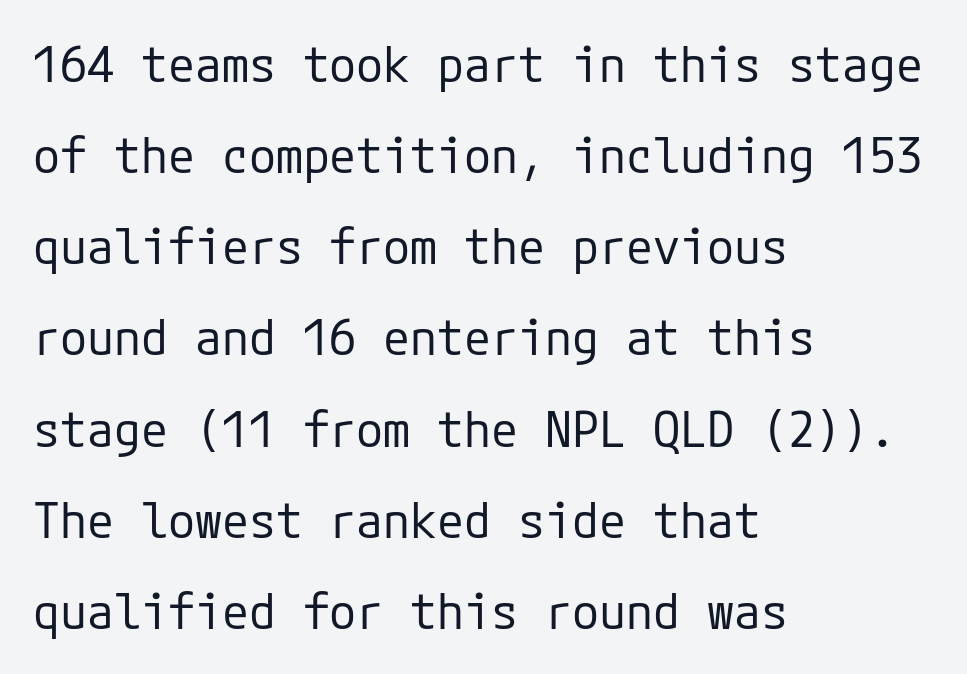
{"serif": "no", "italic": "no", "bold": "no", "weight": "regular", "width": "normal", "stroke_contrast": "low", "x_height": "medium", "underline": "no", "align": "left", "line_spacing_ratio": 1.86, "letter_spacing": "normal", "letter_spacing_em": 0.0, "glyph_px": 49}
